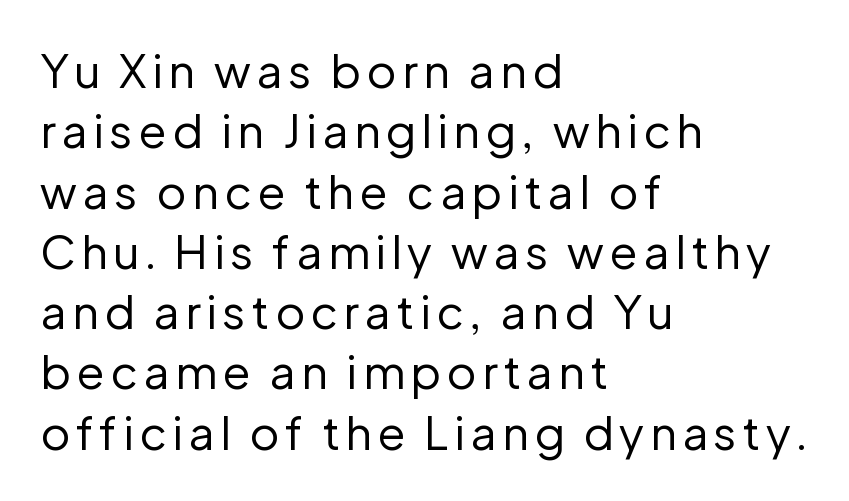
These lines are rendered in a variable-pitch font. This is roman type, the default non-slanted kind. This block has exactly the height ordinary leading produces. Horizontal alignment here is leftward, the default for most running prose.
